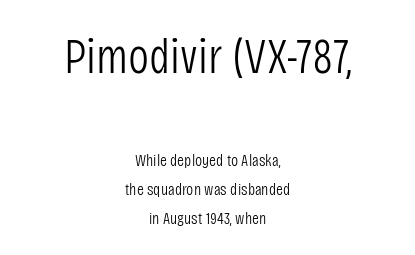
The image shows 50 px light, condensed sans-serif type, upright; set centered, normal line spacing (1.69x), normal letter spacing, not underlined; the first (top) block is 2.94x larger; low stroke contrast and a large x-height.
